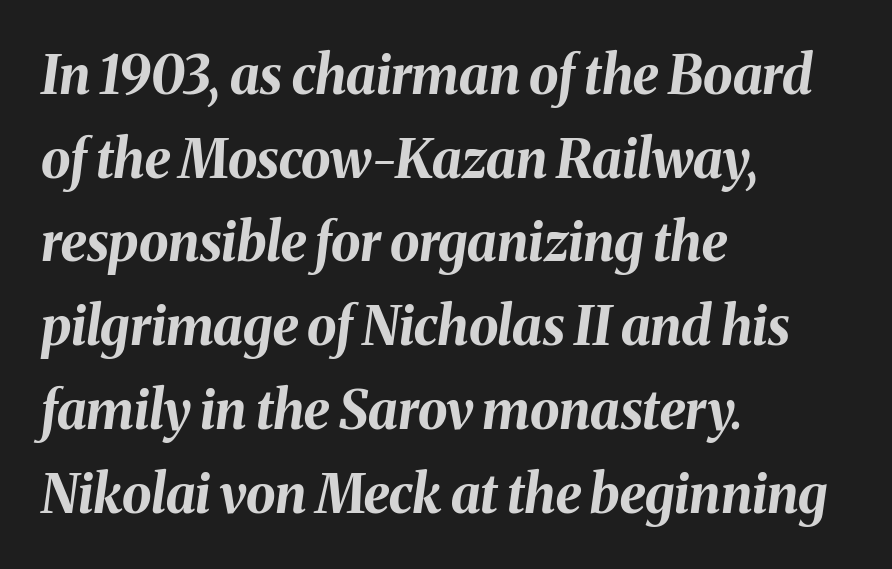
The image shows 53 px bold type, italic (leaning right); set left-aligned, normal line spacing (1.58x), normal letter spacing, not underlined; medium stroke contrast and a medium x-height.
